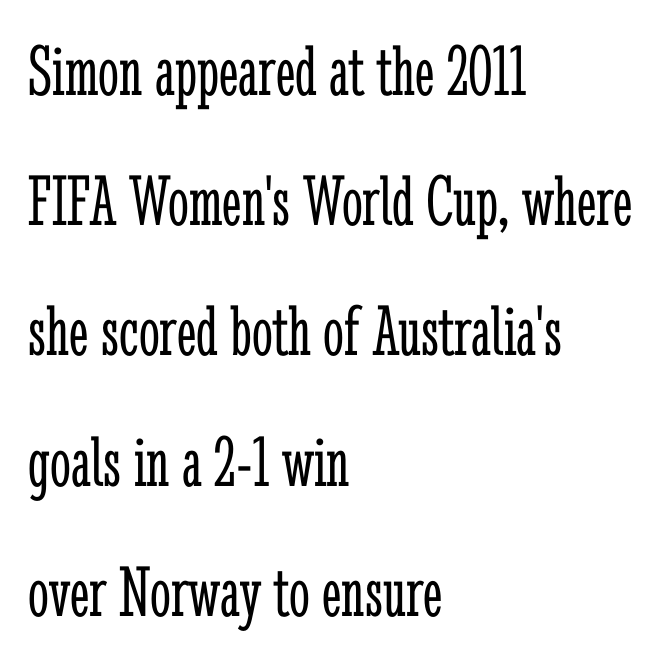
Q: Is the text bold? A: No.
Q: Is the text italic (slanted)? A: No, it is upright.
Q: Is the typeface a serif or a sans-serif typeface? A: Serif.
Q: Is the text underlined? A: No.
Q: How is the paragraph aligned? A: Left-aligned.
Q: Is the spacing between letters normal or unusually wide? A: Normal.
Q: Width (condensed, normal, or wide)? A: Condensed.
Q: Stroke contrast? A: Low.
Q: x-height? A: Medium.
Q: Monospaced? A: No.
